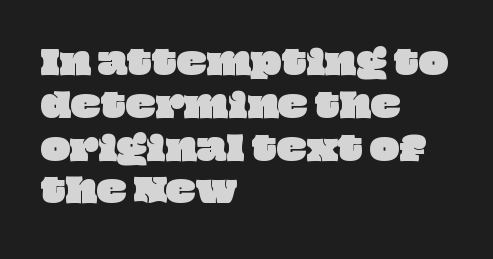
{"width": "wide", "stroke_contrast": "low", "x_height": "large", "monospaced": "no", "underline": "no", "align": "left", "line_spacing": "normal", "line_spacing_ratio": 1.38, "letter_spacing": "normal", "letter_spacing_em": 0.0, "glyph_px": 31}
